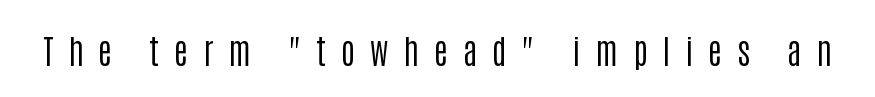
{"serif": "no", "italic": "no", "bold": "no", "weight": "regular", "width": "condensed", "stroke_contrast": "low", "x_height": "large", "monospaced": "no", "underline": "no", "letter_spacing": "wide", "letter_spacing_em": 0.44, "glyph_px": 34}
